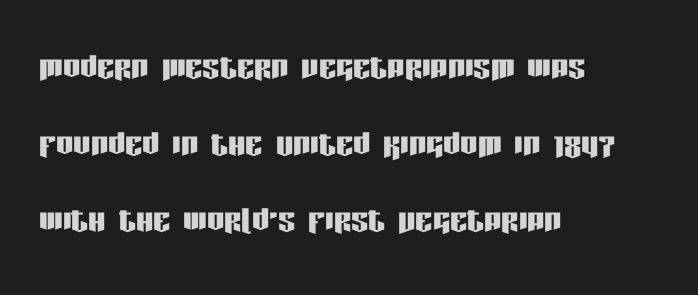
The space directly below the letters is spotless. You could call the tracking neutral — neither tight nor loose. Does the lettering tilt? It doesn't — this is upright. Character widths vary here, with narrow letters taking less room than wide ones. Type style note: lacks serifs.
